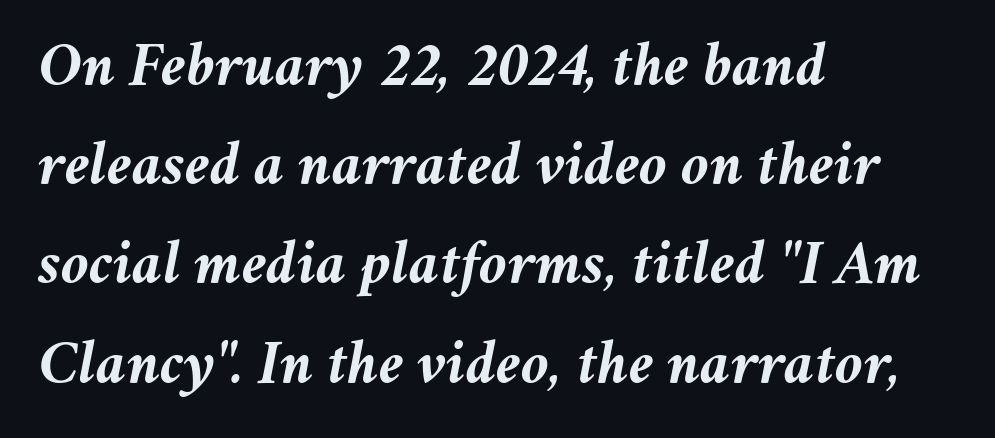
The image shows 64 px semibold type, italic (leaning right); set left-aligned, normal line spacing (1.55x), normal letter spacing, not underlined; medium stroke contrast and a medium x-height.
